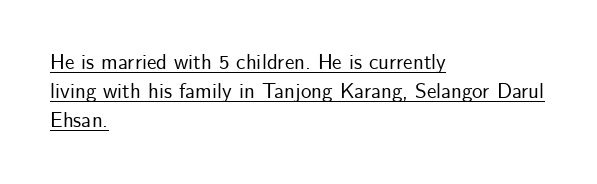
Q: Is the text italic (slanted)? A: No, it is upright.
Q: Is the text underlined? A: Yes.
Q: How is the paragraph aligned? A: Left-aligned.
Q: Is the spacing between letters normal or unusually wide? A: Normal.
Q: Is the spacing between lines tight, normal or loose? A: Normal.
